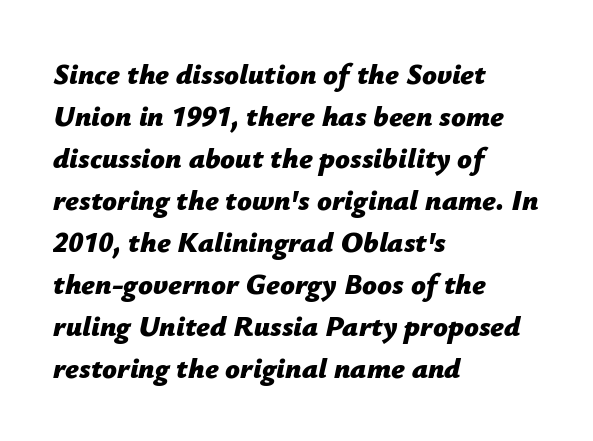
The image shows 29 px bold type, italic (leaning right); set left-aligned, normal line spacing (1.45x), normal letter spacing, not underlined; low stroke contrast and a medium x-height.
